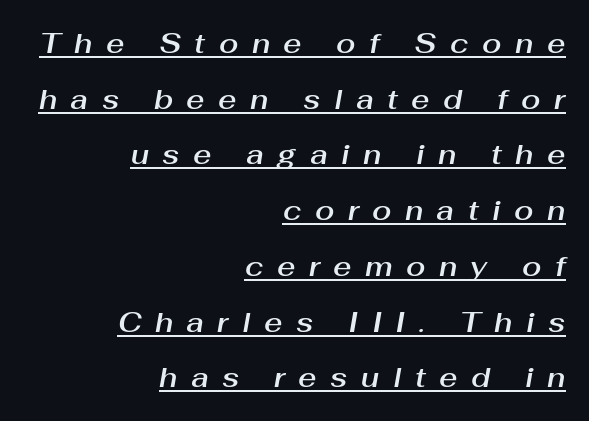
Rows of type keep a wide berth in the vertical direction. Line endings align vertically; line beginnings do not. The passage shown has open, widely tracked lettering throughout. Is there an underline? Yes — a line sits under the letters. Would a proofreader flag this as italicized? Yes.
